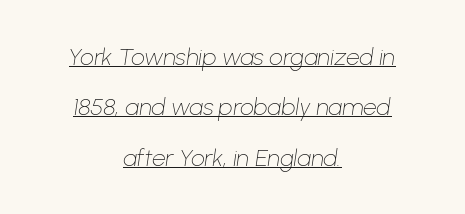
{"italic": "yes", "lean": "right", "slant_degrees": 8, "bold": "no", "underline": "yes", "align": "center", "line_spacing": "loose", "line_spacing_ratio": 2.1, "letter_spacing": "normal", "letter_spacing_em": 0.0, "glyph_px": 24}
